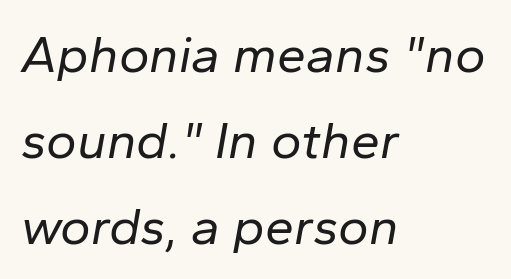
Q: Is the text bold? A: No.
Q: Is the text italic (slanted)? A: Yes, it leans right by about 10 degrees.
Q: Is the text underlined? A: No.
Q: How is the paragraph aligned? A: Left-aligned.
Q: Is the spacing between letters normal or unusually wide? A: Normal.
Q: Is the spacing between lines tight, normal or loose? A: Normal.
Q: Width (condensed, normal, or wide)? A: Normal.
Q: Stroke contrast? A: Low.
Q: x-height? A: Medium.
Q: Monospaced? A: No.
